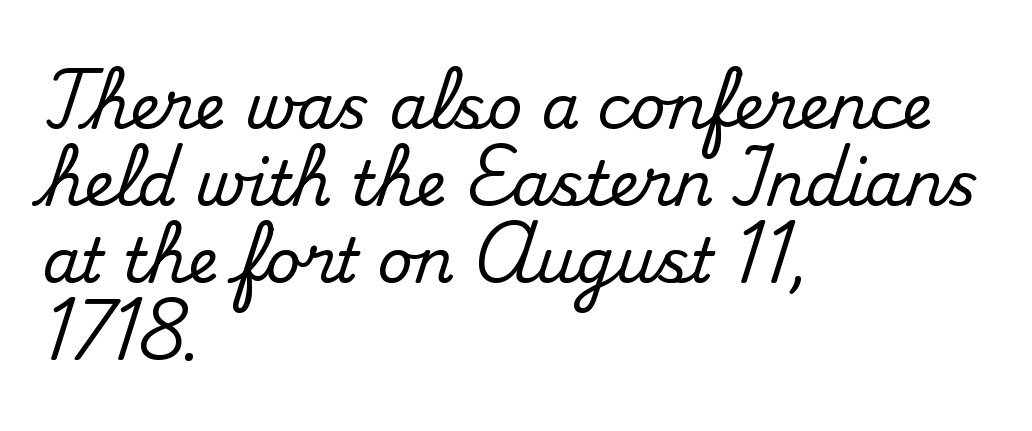
Q: Is the text italic (slanted)? A: Yes.
Q: Is the typeface a serif or a sans-serif typeface? A: Serif.
Q: Is the text underlined? A: No.
Q: How is the paragraph aligned? A: Left-aligned.
Q: Is the spacing between letters normal or unusually wide? A: Normal.
Q: Is the spacing between lines tight, normal or loose? A: Normal.
Q: Width (condensed, normal, or wide)? A: Normal.
Q: Stroke contrast? A: Medium.
Q: x-height? A: Small.
Q: Monospaced? A: No.
